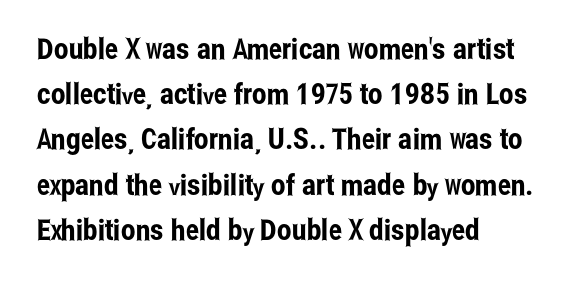
The image shows 29 px condensed sans-serif type, upright; set left-aligned, normal line spacing (1.56x), normal letter spacing, not underlined; low stroke contrast and a medium x-height.
